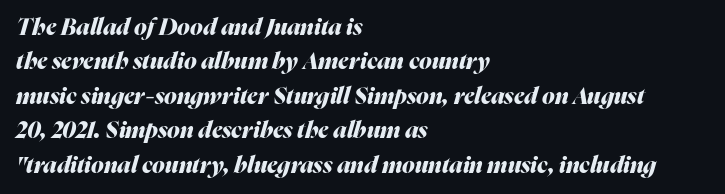
The image shows 23 px bold type, italic (leaning right); set left-aligned, normal line spacing (1.5x), normal letter spacing, not underlined.
